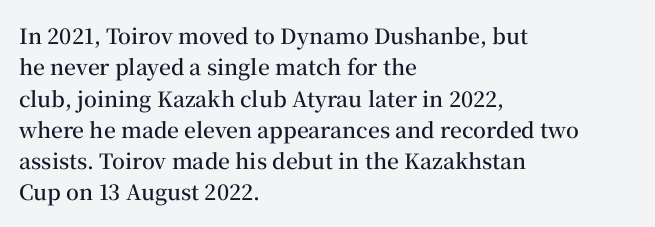
Emphasis by weight is partial: semibold. A typesetter would call this leading conventional body-copy spacing. The rendering keeps characters at their native spacing. This is roman type, the default non-slanted kind. Compared with a centered layout, this one pins lines to the left instead.
